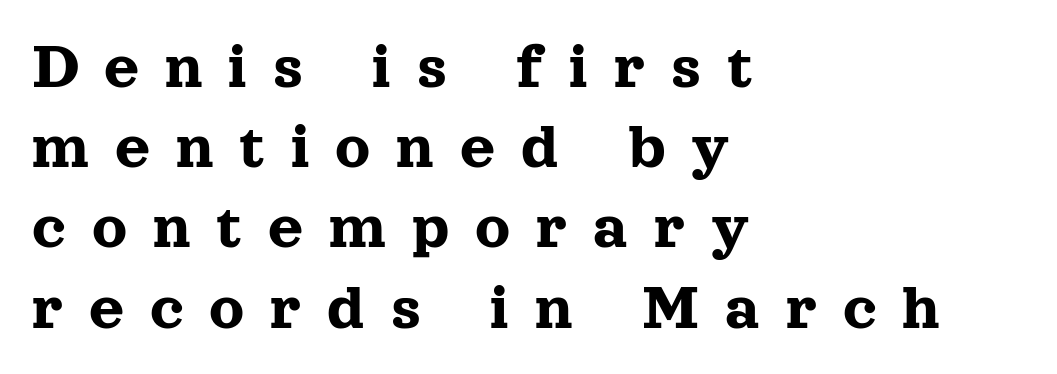
Yep, those are serifs on the letters. This rendering features lettering with no underline. The rendering anchors every line to the left-hand side. Tracking here is generous; glyphs stand well apart from one another.
